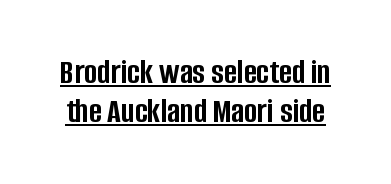
The image shows 35 px semibold, condensed sans-serif type, upright; set tight line spacing (1.11x), normal letter spacing, underlined; low stroke contrast and a large x-height.
